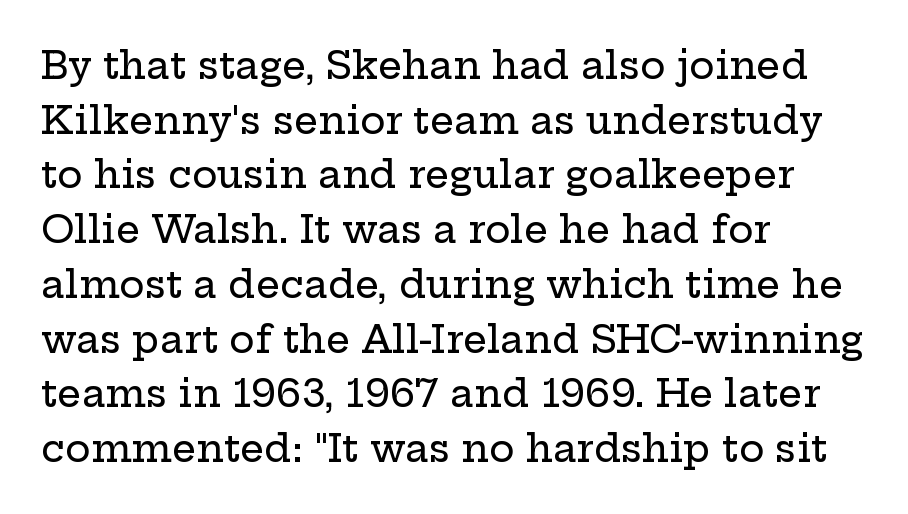
The image shows 38 px wide serif type, upright; set left-aligned, normal line spacing (1.44x), normal letter spacing, not underlined; low stroke contrast and a medium x-height.
